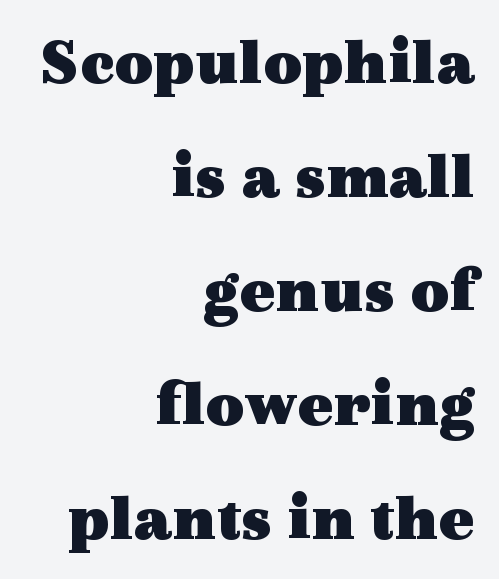
{"serif": "yes", "italic": "no", "bold": "yes", "weight": "heavy", "width": "wide", "x_height": "medium", "monospaced": "no", "underline": "no", "align": "right", "line_spacing": "normal", "line_spacing_ratio": 1.7, "letter_spacing": "normal", "letter_spacing_em": 0.0, "glyph_px": 67}
